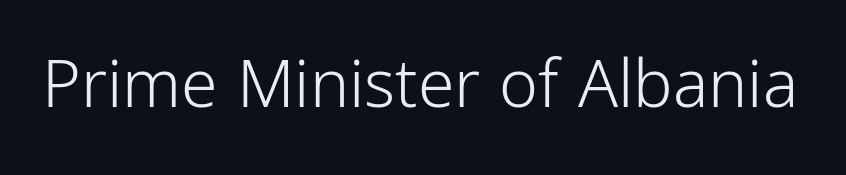
Letter spacing: default. Are there feet on the stems? There aren't — it's a sans. Unmarked baselines from the first word to the last. Do the letters lean? They stand straight.
